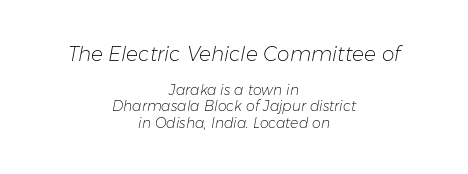
The image shows 20 px text type, italic (leaning right); set centered, line spacing 1.19x, normal letter spacing, not underlined; the first (top) block is 1.43x larger.
